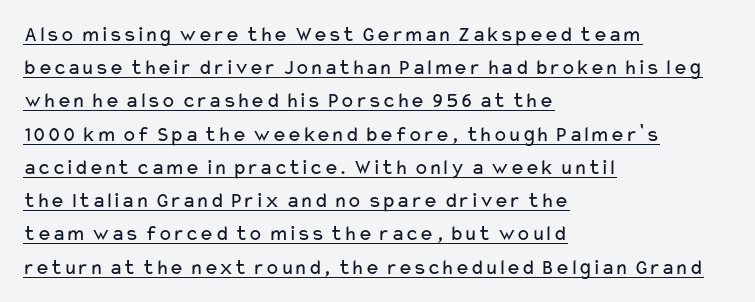
{"italic": "no", "bold": "no", "underline": "yes", "align": "left", "line_spacing": "normal", "line_spacing_ratio": 1.51, "letter_spacing": "normal", "letter_spacing_em": 0.0, "glyph_px": 22}
